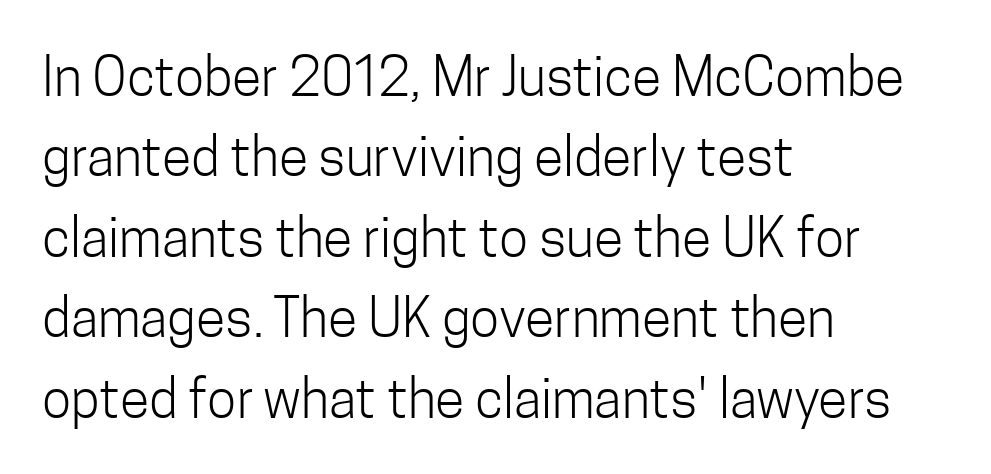
Q: Is the text bold? A: No.
Q: Is the text italic (slanted)? A: No, it is upright.
Q: Is the typeface a serif or a sans-serif typeface? A: Sans-serif.
Q: Is the text underlined? A: No.
Q: How is the paragraph aligned? A: Left-aligned.
Q: Is the spacing between letters normal or unusually wide? A: Normal.
Q: Is the spacing between lines tight, normal or loose? A: Normal.
Q: Width (condensed, normal, or wide)? A: Condensed.
Q: Stroke contrast? A: Low.
Q: x-height? A: Medium.
Q: Monospaced? A: No.
